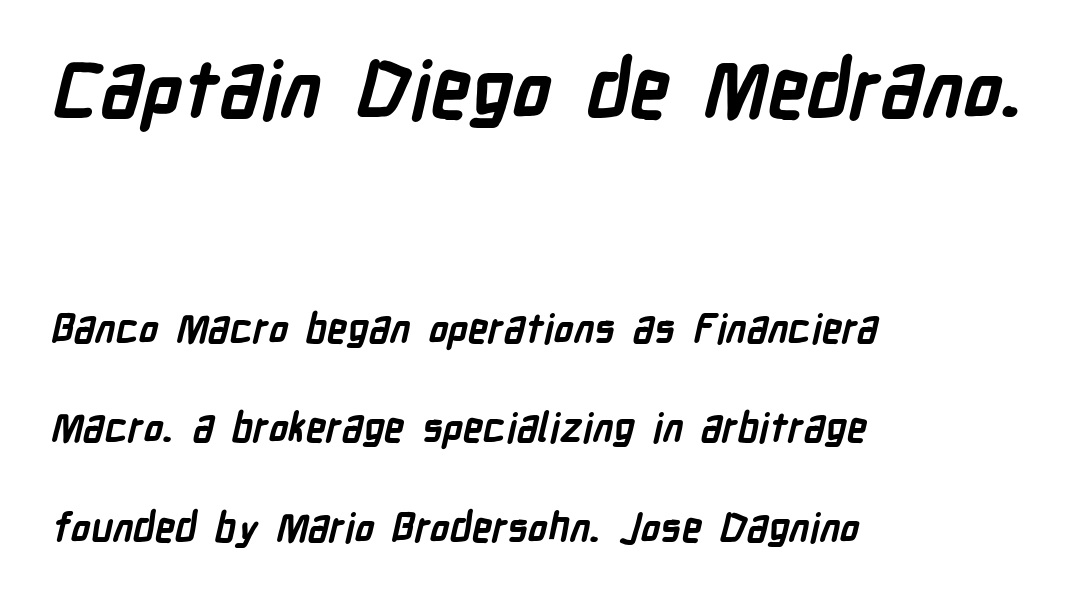
{"serif": "no", "bold": "yes", "weight": "semibold", "width": "condensed", "stroke_contrast": "low", "x_height": "medium", "monospaced": "no", "underline": "no", "align": "left", "line_spacing": "loose", "line_spacing_ratio": 2.48, "letter_spacing": "normal", "letter_spacing_em": 0.0, "larger_block": "first", "size_ratio": 1.98, "glyph_px": 79}
